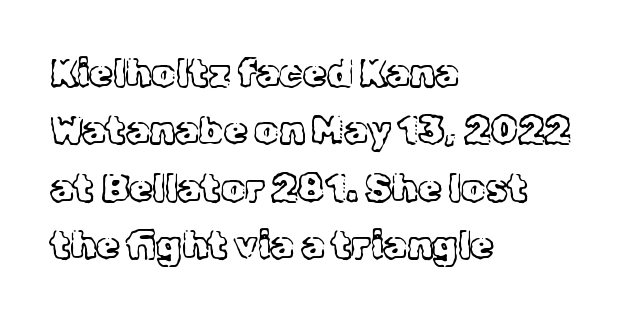
{"serif": "yes", "italic": "no", "bold": "no", "weight": "light", "width": "normal", "x_height": "medium", "monospaced": "no", "underline": "no", "align": "left", "line_spacing": "normal", "line_spacing_ratio": 1.51, "letter_spacing": "normal", "letter_spacing_em": 0.0, "glyph_px": 38}
